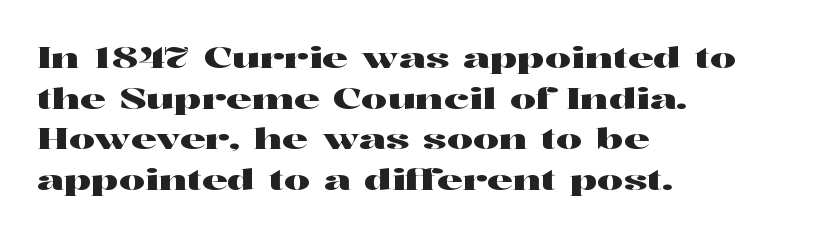
Bare-footed words on every line. Serifs: yes, visible at the terminals of the letterforms. Teacher's note: observe the even left margin — that is flush-left alignment. Italic? Not at all — the glyphs are vertical.
